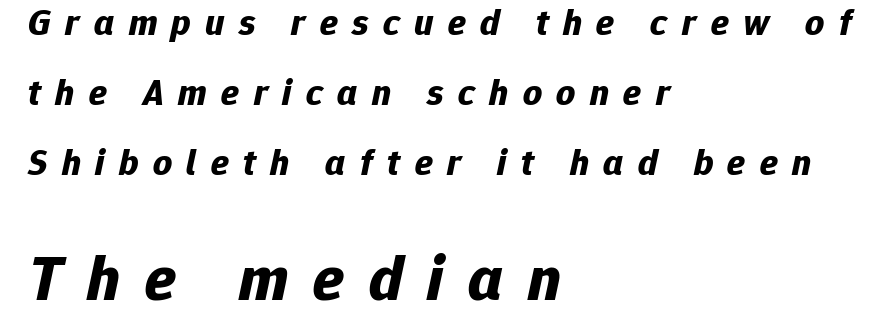
The image shows 64 px bold type, italic (leaning right); set left-aligned, line spacing 1.89x, unusually wide letter spacing (+0.39 em), not underlined; the second (bottom) block is 1.73x larger; low stroke contrast and a medium x-height.
